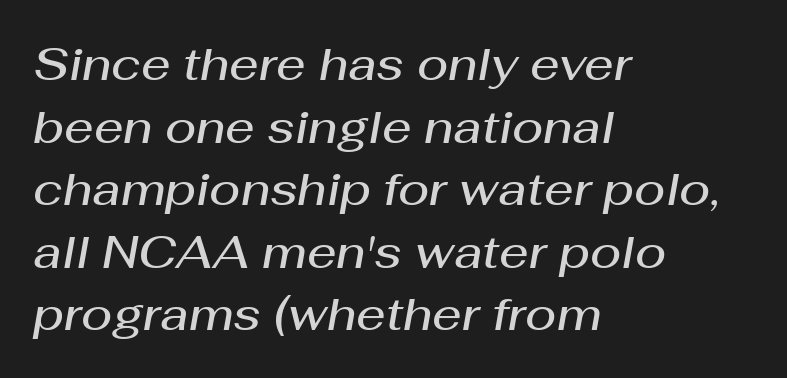
The image shows 46 px semibold type, italic (leaning right); set left-aligned, normal line spacing (1.36x), normal letter spacing, not underlined; medium stroke contrast and a medium x-height.
